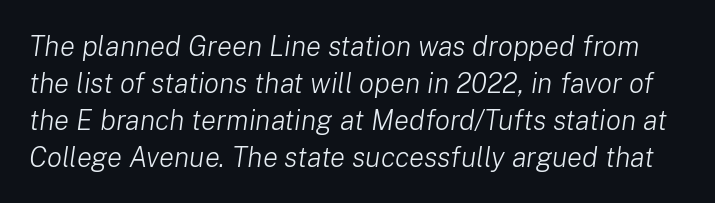
The image shows 28 px light type, italic (leaning right); set normal line spacing (1.32x), normal letter spacing, not underlined; low stroke contrast and a medium x-height.
